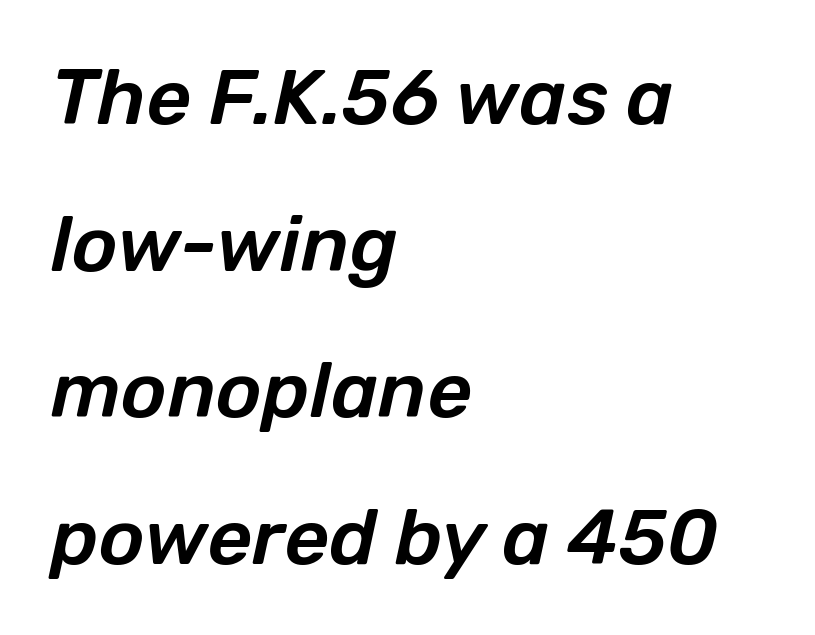
Q: Is the text italic (slanted)? A: Yes, it leans right by about 12 degrees.
Q: Is the text underlined? A: No.
Q: How is the paragraph aligned? A: Left-aligned.
Q: Is the spacing between letters normal or unusually wide? A: Normal.
Q: Width (condensed, normal, or wide)? A: Normal.
Q: Stroke contrast? A: Low.
Q: x-height? A: Medium.
Q: Monospaced? A: No.
